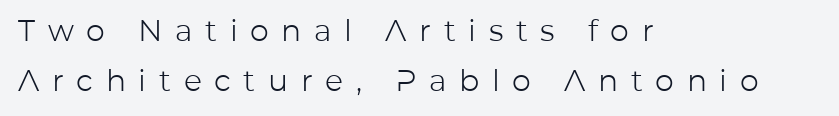
The image shows 30 px light sans-serif type, upright; set left-aligned, normal line spacing (1.68x), unusually wide letter spacing (+0.42 em), not underlined; low stroke contrast and a medium x-height.
